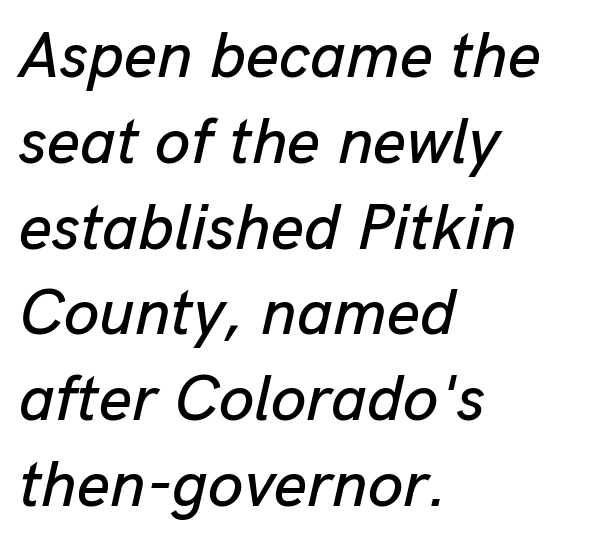
Q: Is the text italic (slanted)? A: Yes, it leans right by about 13 degrees.
Q: Is the text underlined? A: No.
Q: How is the paragraph aligned? A: Left-aligned.
Q: Is the spacing between letters normal or unusually wide? A: Normal.
Q: Is the spacing between lines tight, normal or loose? A: Normal.
Q: Width (condensed, normal, or wide)? A: Normal.
Q: Stroke contrast? A: Low.
Q: x-height? A: Medium.
Q: Monospaced? A: No.
